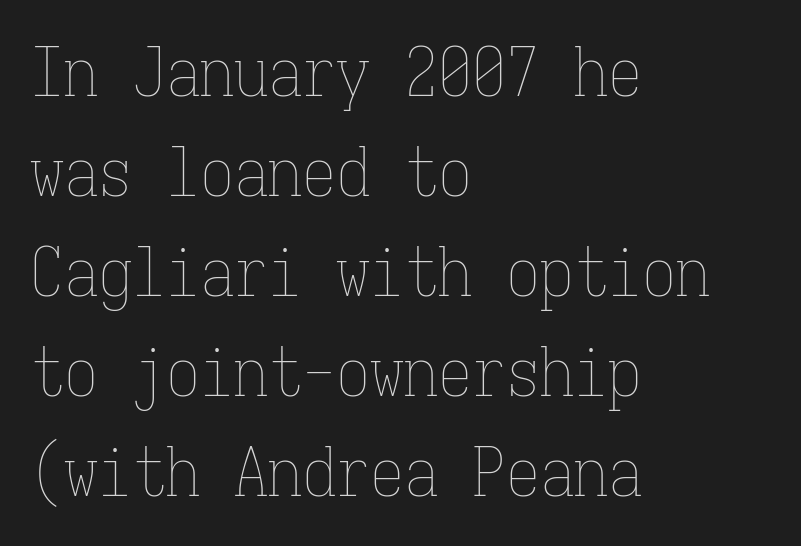
The zone under the glyphs is completely vacant. Quick note: interline space is typical. Here the designer chose a console-style face with uniform glyph widths. Each word holds together tightly as a unit, with standard inter-letter gaps. The lettering stays uniformly vertical, giving the passage a roman look.
